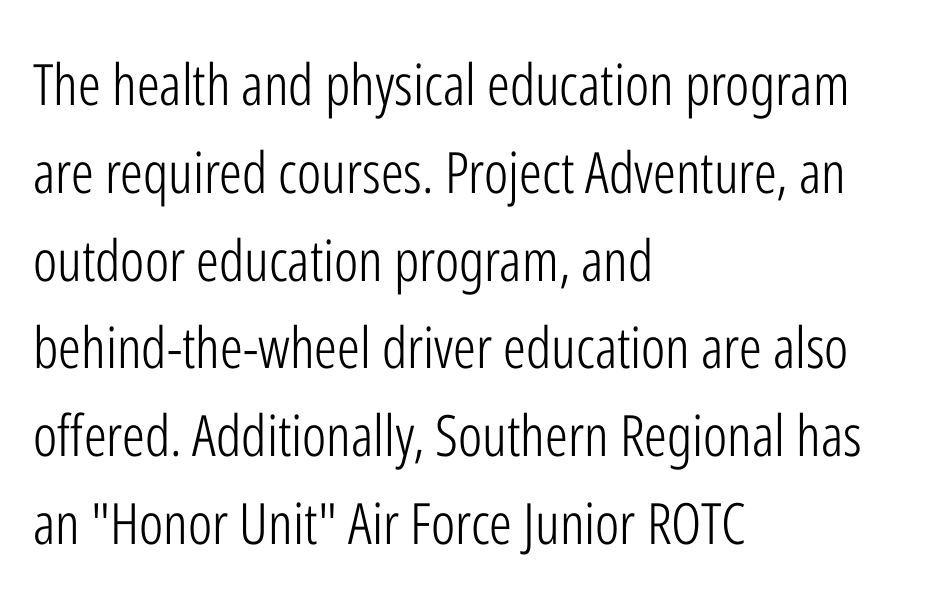
Q: Is the text bold? A: No.
Q: Is the text italic (slanted)? A: No, it is upright.
Q: Is the typeface a serif or a sans-serif typeface? A: Sans-serif.
Q: Is the text underlined? A: No.
Q: How is the paragraph aligned? A: Left-aligned.
Q: Is the spacing between letters normal or unusually wide? A: Normal.
Q: Is the spacing between lines tight, normal or loose? A: Normal.
Q: Width (condensed, normal, or wide)? A: Condensed.
Q: Stroke contrast? A: Low.
Q: x-height? A: Medium.
Q: Monospaced? A: No.
